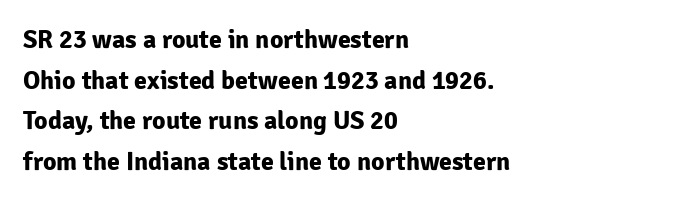
Q: Is the text bold? A: Yes.
Q: Is the text italic (slanted)? A: No, it is upright.
Q: Is the text underlined? A: No.
Q: How is the paragraph aligned? A: Left-aligned.
Q: Is the spacing between letters normal or unusually wide? A: Normal.
Q: Is the spacing between lines tight, normal or loose? A: Normal.
